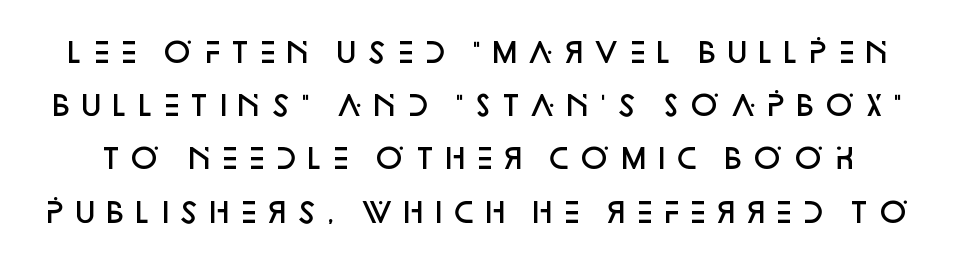
The image shows 28 px semibold sans-serif type, upright; set loose line spacing (1.9x), not underlined; low stroke contrast and a large x-height.
